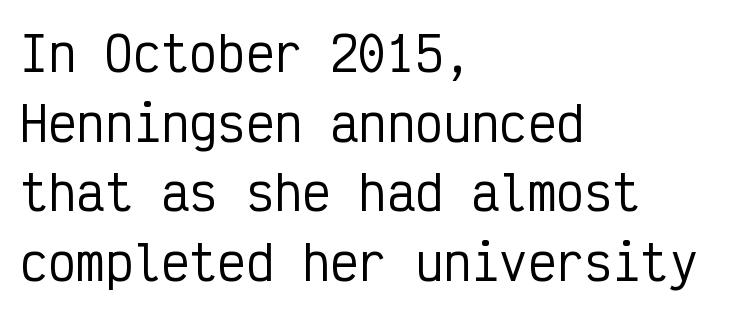
Q: Is the text italic (slanted)? A: No, it is upright.
Q: Is the typeface a serif or a sans-serif typeface? A: Sans-serif.
Q: Is the text underlined? A: No.
Q: How is the paragraph aligned? A: Left-aligned.
Q: Is the spacing between letters normal or unusually wide? A: Normal.
Q: Is the spacing between lines tight, normal or loose? A: Normal.
Q: Width (condensed, normal, or wide)? A: Condensed.
Q: Stroke contrast? A: Low.
Q: x-height? A: Medium.
Q: Monospaced? A: Yes.
